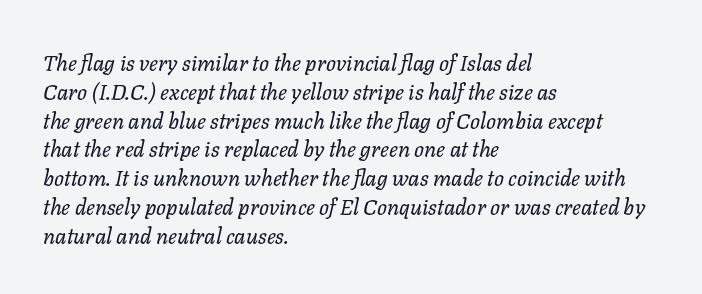
Q: Is the text bold? A: No.
Q: Is the text italic (slanted)? A: Yes, it leans right by about 11 degrees.
Q: Is the text underlined? A: No.
Q: How is the paragraph aligned? A: Left-aligned.
Q: Is the spacing between letters normal or unusually wide? A: Normal.
Q: Is the spacing between lines tight, normal or loose? A: Normal.
